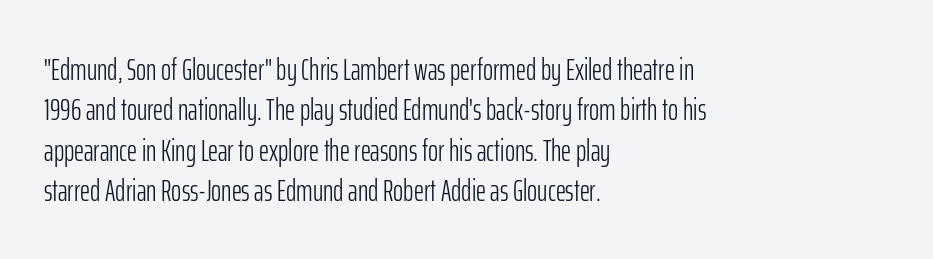
Q: Is the text bold? A: No.
Q: Is the text italic (slanted)? A: No, it is upright.
Q: Is the typeface a serif or a sans-serif typeface? A: Sans-serif.
Q: Is the text underlined? A: No.
Q: How is the paragraph aligned? A: Left-aligned.
Q: Is the spacing between letters normal or unusually wide? A: Normal.
Q: Is the spacing between lines tight, normal or loose? A: Normal.
Q: Width (condensed, normal, or wide)? A: Condensed.
Q: Stroke contrast? A: Low.
Q: x-height? A: Medium.
Q: Monospaced? A: No.
